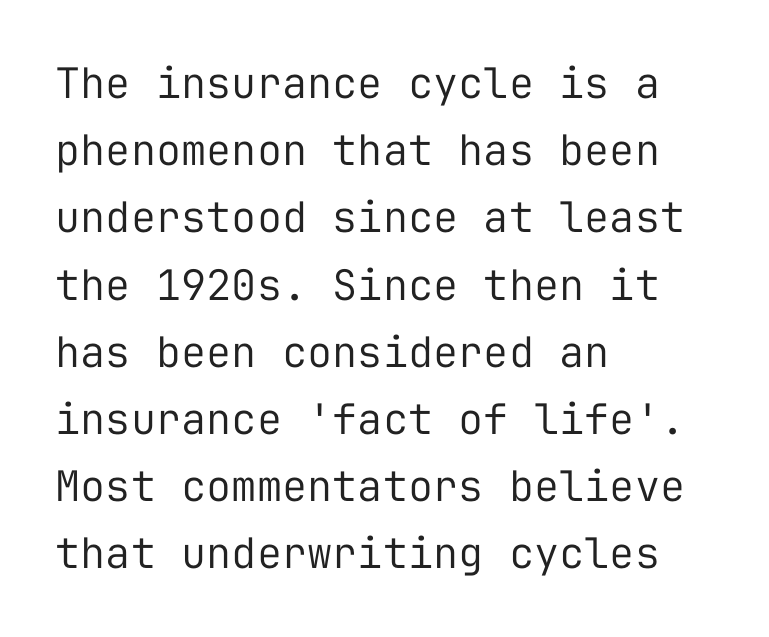
The designer went with a sans here, leaving each stem footless. Note the uniform advance width — an 'i' takes as much space as an 'm'. The type sits square on the baseline with zero lean. The glyphs are unaccompanied by any horizontal stroke below them. Each word holds together tightly as a unit, with standard inter-letter gaps.
